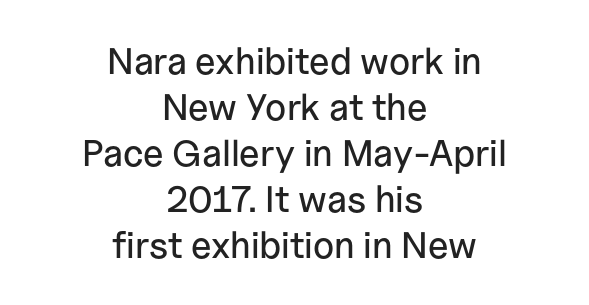
In terms of letterform style, serifs are entirely absent. This sample has the flowing, uneven cadence of proportional lettering. The area under the type is left untouched. Vertical strokes here are truly vertical. Typeset on center — no edge is straight.
